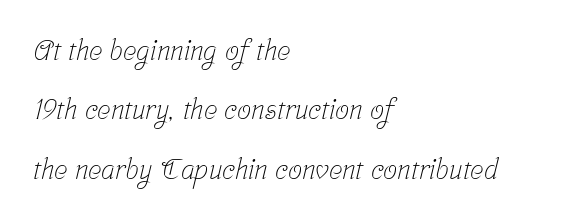
Q: Is the text bold? A: No.
Q: Is the typeface a serif or a sans-serif typeface? A: Serif.
Q: Is the text underlined? A: No.
Q: How is the paragraph aligned? A: Left-aligned.
Q: Is the spacing between letters normal or unusually wide? A: Normal.
Q: Is the spacing between lines tight, normal or loose? A: Loose.
Q: Width (condensed, normal, or wide)? A: Condensed.
Q: Stroke contrast? A: Low.
Q: x-height? A: Medium.
Q: Monospaced? A: No.
